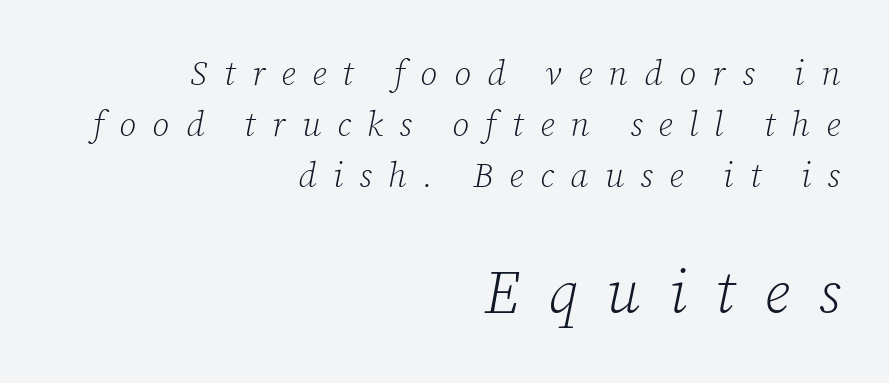
The image shows 60 px light serif type, italic (leaning right); set right-aligned, normal line spacing (1.5x), unusually wide letter spacing (+0.48 em), not underlined; the second (bottom) block is 1.76x larger; low stroke contrast and a medium x-height.
